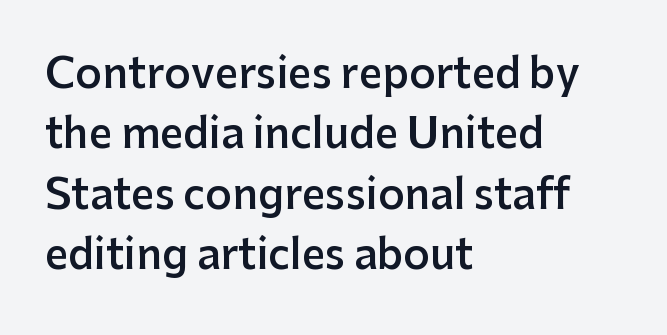
Q: Is the text bold? A: Semi-bold.
Q: Is the text italic (slanted)? A: No, it is upright.
Q: Is the typeface a serif or a sans-serif typeface? A: Sans-serif.
Q: Is the text underlined? A: No.
Q: How is the paragraph aligned? A: Left-aligned.
Q: Is the spacing between letters normal or unusually wide? A: Normal.
Q: Is the spacing between lines tight, normal or loose? A: Normal.
Q: Width (condensed, normal, or wide)? A: Normal.
Q: Stroke contrast? A: Low.
Q: x-height? A: Medium.
Q: Monospaced? A: No.
